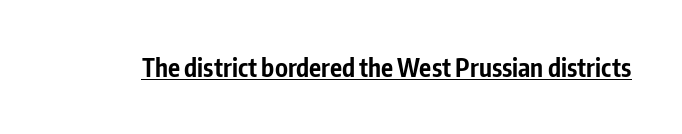
{"italic": "no", "bold": "yes", "underline": "yes", "letter_spacing": "normal", "letter_spacing_em": 0.0, "glyph_px": 25}
